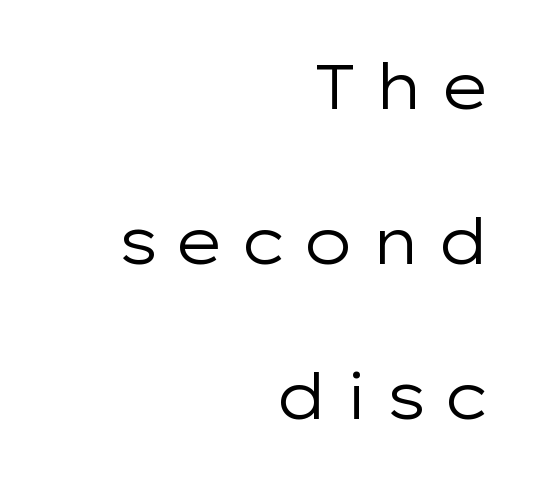
Q: Is the text bold? A: No.
Q: Is the text italic (slanted)? A: No, it is upright.
Q: Is the typeface a serif or a sans-serif typeface? A: Sans-serif.
Q: Is the text underlined? A: No.
Q: How is the paragraph aligned? A: Right-aligned.
Q: Is the spacing between letters normal or unusually wide? A: Unusually wide.
Q: Is the spacing between lines tight, normal or loose? A: Loose.
Q: Width (condensed, normal, or wide)? A: Wide.
Q: Stroke contrast? A: Low.
Q: x-height? A: Medium.
Q: Monospaced? A: No.
